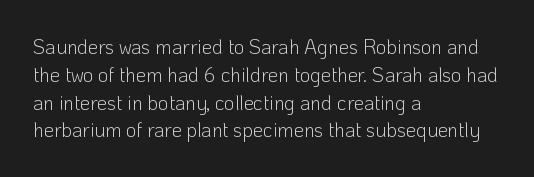
The image shows 20 px text type, upright; set left-aligned, normal line spacing (1.39x), normal letter spacing, not underlined.
